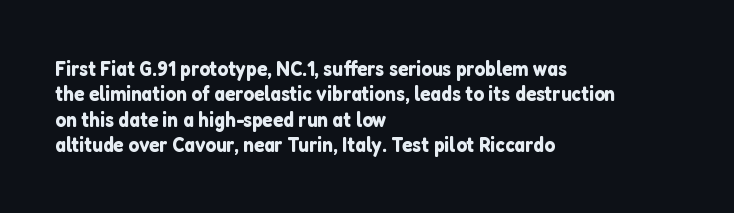
{"italic": "no", "underline": "no", "align": "left", "line_spacing_ratio": 1.21, "letter_spacing": "normal", "letter_spacing_em": 0.0, "glyph_px": 21}
